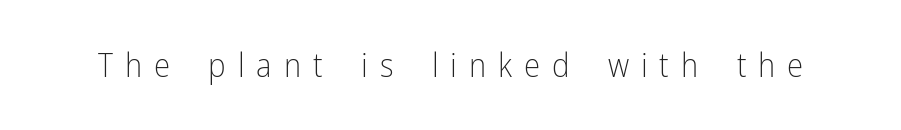
The image shows 33 px light, condensed sans-serif type, upright; set unusually wide letter spacing (+0.36 em), not underlined; low stroke contrast and a medium x-height.
